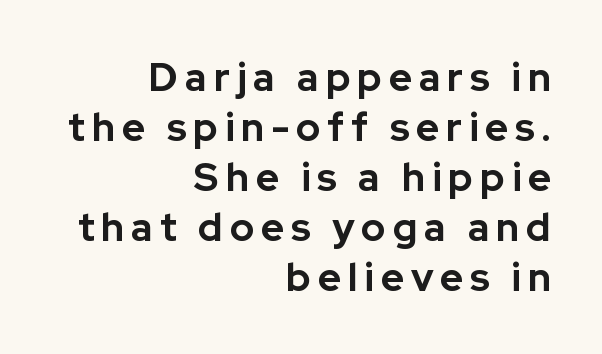
Regarding serifs, this sample does without them. Stroke thickness is high; the sample reads as a true bold. Anything drawn beneath the words? Only blank space. These lines sit exactly where default settings would place them. A typesetter would mark this as roman, not italic. These lines stack with their right ends in a neat column.
